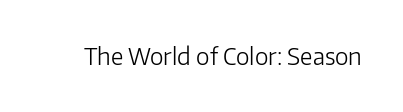
The type is set solid horizontally, with unmodified tracking. Words float on clear page, feet unadorned. A quiet, ordinary-to-light weight characterises the typeface. The type sits square on the baseline with zero lean.
